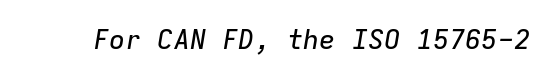
{"italic": "yes", "lean": "right", "slant_degrees": 9, "underline": "no", "letter_spacing": "normal", "letter_spacing_em": 0.0, "glyph_px": 27}
